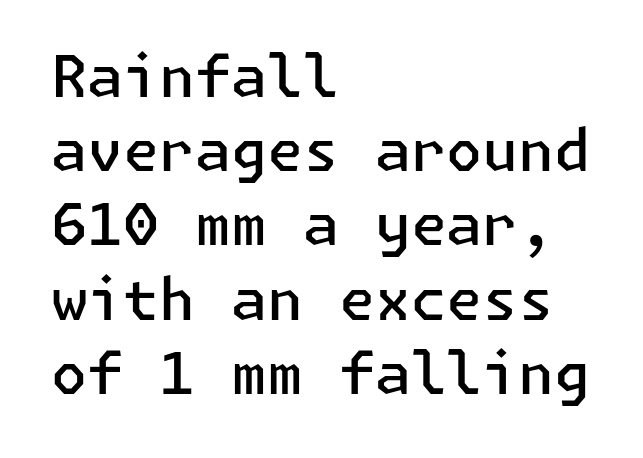
{"serif": "no", "italic": "no", "bold": "semi", "weight": "semibold", "width": "normal", "stroke_contrast": "low", "x_height": "medium", "underline": "no", "align": "left", "line_spacing": "normal", "line_spacing_ratio": 1.28, "letter_spacing": "normal", "letter_spacing_em": 0.0, "glyph_px": 58}
